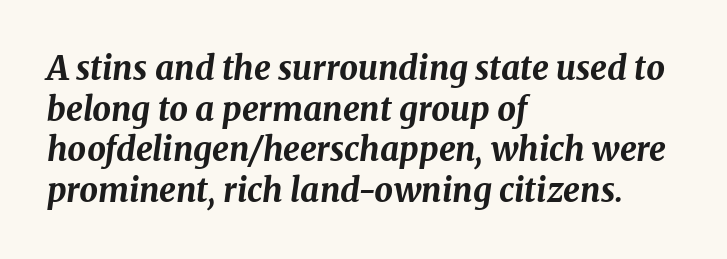
Q: Is the text bold? A: Yes.
Q: Is the text italic (slanted)? A: Yes, it leans right by about 8 degrees.
Q: Is the text underlined? A: No.
Q: How is the paragraph aligned? A: Left-aligned.
Q: Is the spacing between letters normal or unusually wide? A: Normal.
Q: Width (condensed, normal, or wide)? A: Normal.
Q: Stroke contrast? A: Medium.
Q: x-height? A: Medium.
Q: Monospaced? A: No.
